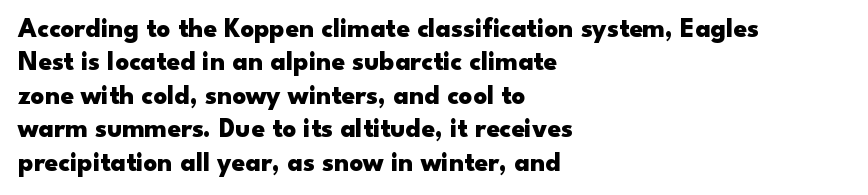
The image shows 27 px bold type, upright; set left-aligned, line spacing 1.24x, normal letter spacing, not underlined.
